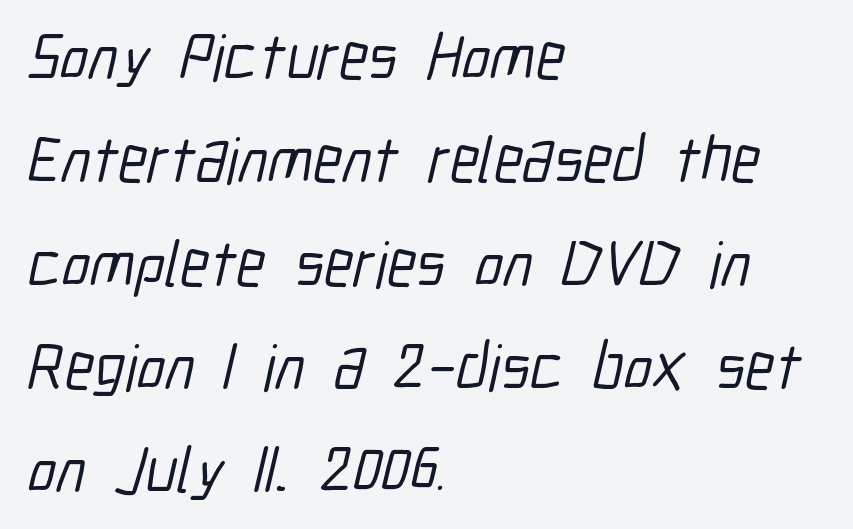
The image shows 65 px condensed sans-serif type; set left-aligned, normal line spacing (1.59x), normal letter spacing, not underlined; low stroke contrast and a medium x-height.
